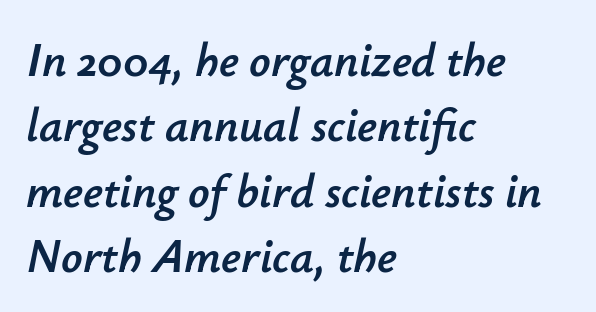
{"italic": "yes", "lean": "right", "slant_degrees": 12, "width": "normal", "stroke_contrast": "low", "x_height": "small", "monospaced": "no", "underline": "no", "align": "left", "line_spacing": "normal", "line_spacing_ratio": 1.39, "letter_spacing": "normal", "letter_spacing_em": 0.0, "glyph_px": 47}
